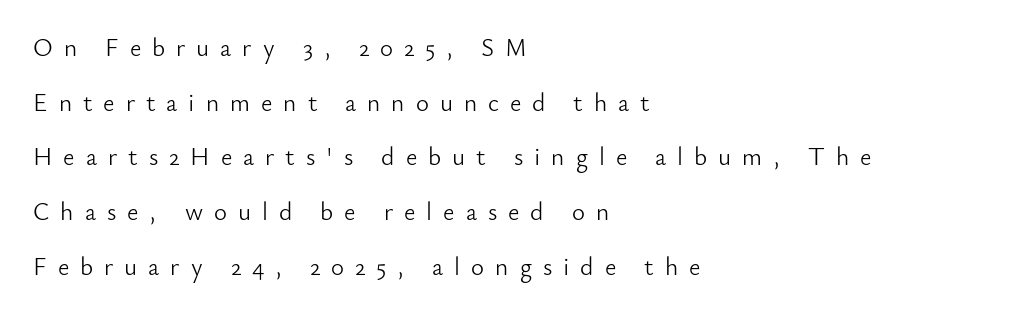
{"italic": "no", "bold": "no", "underline": "no", "align": "left", "line_spacing": "loose", "line_spacing_ratio": 2.19, "letter_spacing": "wide", "letter_spacing_em": 0.44, "glyph_px": 25}
